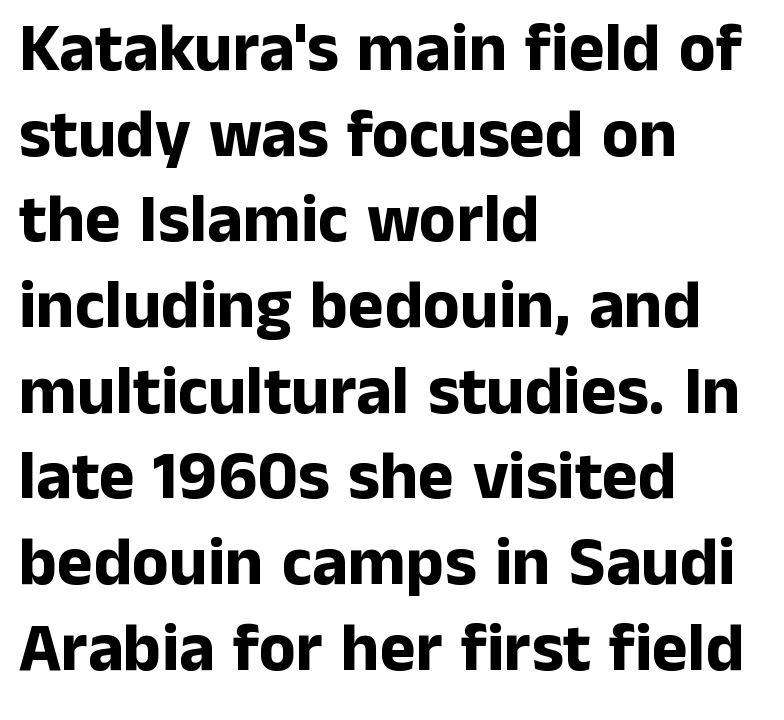
{"serif": "no", "italic": "no", "bold": "yes", "weight": "bold", "width": "normal", "stroke_contrast": "low", "x_height": "medium", "monospaced": "no", "underline": "no", "align": "left", "line_spacing": "normal", "line_spacing_ratio": 1.26, "letter_spacing": "normal", "letter_spacing_em": 0.0, "glyph_px": 68}
